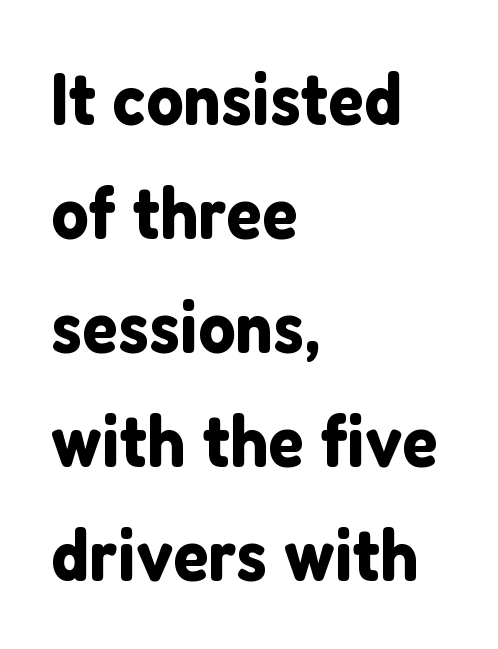
Q: Is the text italic (slanted)? A: No, it is upright.
Q: Is the typeface a serif or a sans-serif typeface? A: Sans-serif.
Q: Is the text underlined? A: No.
Q: How is the paragraph aligned? A: Left-aligned.
Q: Is the spacing between letters normal or unusually wide? A: Normal.
Q: Is the spacing between lines tight, normal or loose? A: Normal.
Q: Width (condensed, normal, or wide)? A: Normal.
Q: Stroke contrast? A: Low.
Q: x-height? A: Medium.
Q: Monospaced? A: No.
